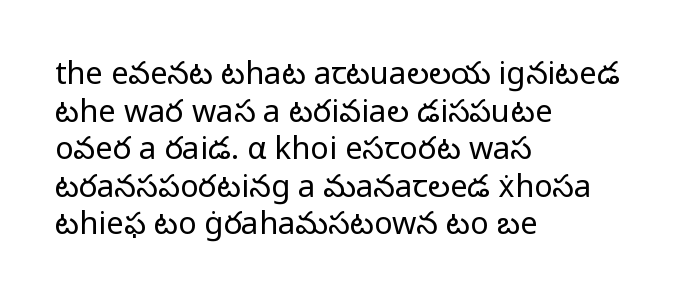
Q: Is the text bold? A: No.
Q: Is the text italic (slanted)? A: No, it is upright.
Q: Is the typeface a serif or a sans-serif typeface? A: Sans-serif.
Q: Is the text underlined? A: No.
Q: How is the paragraph aligned? A: Left-aligned.
Q: Is the spacing between letters normal or unusually wide? A: Normal.
Q: Width (condensed, normal, or wide)? A: Normal.
Q: Stroke contrast? A: Low.
Q: x-height? A: Medium.
Q: Monospaced? A: No.
